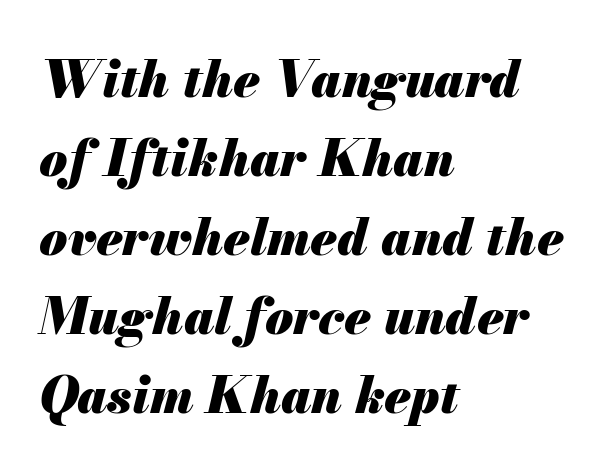
{"italic": "yes", "lean": "right", "slant_degrees": 13, "bold": "yes", "weight": "heavy", "width": "normal", "stroke_contrast": "medium", "x_height": "small", "monospaced": "no", "underline": "no", "align": "left", "line_spacing": "normal", "line_spacing_ratio": 1.55, "letter_spacing": "normal", "letter_spacing_em": 0.0, "glyph_px": 51}
